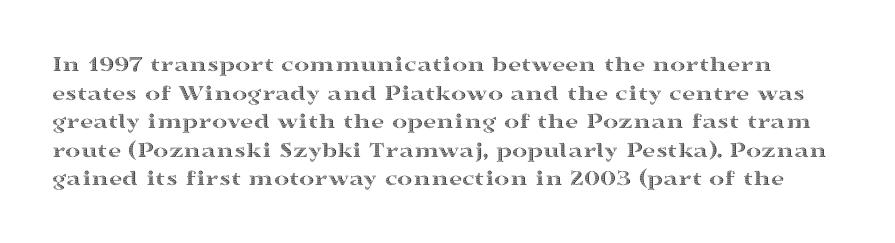
No extra tracking has been applied to these lines. The string is rendered with underlining switched off. If you drew a line through each stem, it would be perfectly vertical.
